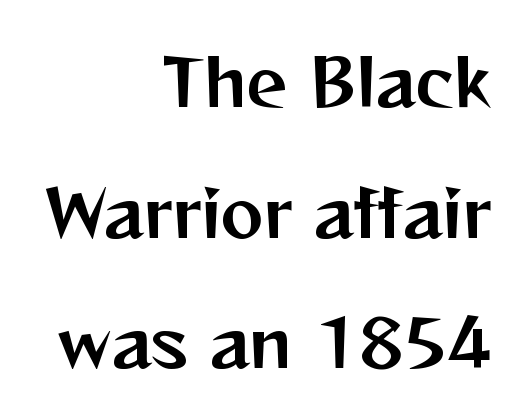
The image shows 64 px sans-serif type, upright; set right-aligned, loose line spacing (2.04x), normal letter spacing, not underlined; medium stroke contrast and a medium x-height.
